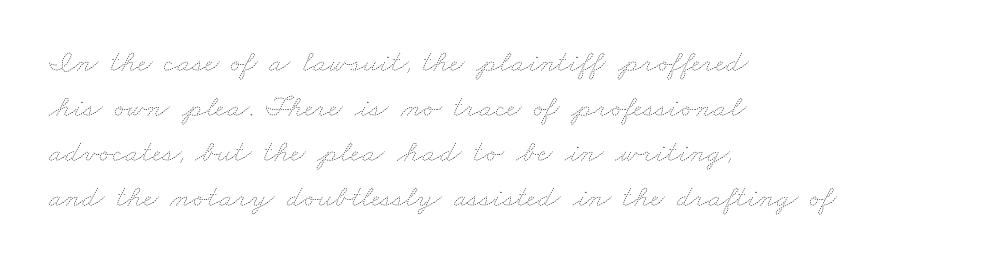
These lines are set flush left with a ragged right edge. Character widths vary here, with narrow letters taking less room than wide ones. The font is comparable to plain body text, perhaps lighter. Summary of vertical rhythm: regular, with standard interline spacing. The horizontal fit of the characters is conventional and even. The strip under each line holds only bare page.
